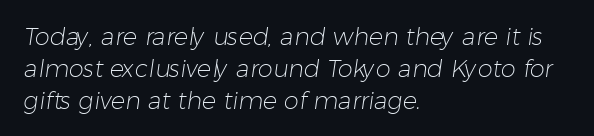
The image shows 24 px text type; set left-aligned, normal line spacing (1.34x), normal letter spacing, not underlined.
